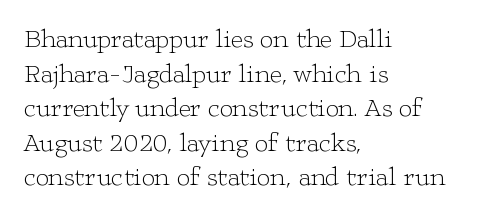
{"italic": "no", "bold": "no", "underline": "no", "align": "left", "line_spacing": "normal", "line_spacing_ratio": 1.33, "letter_spacing": "normal", "letter_spacing_em": 0.0, "glyph_px": 26}
